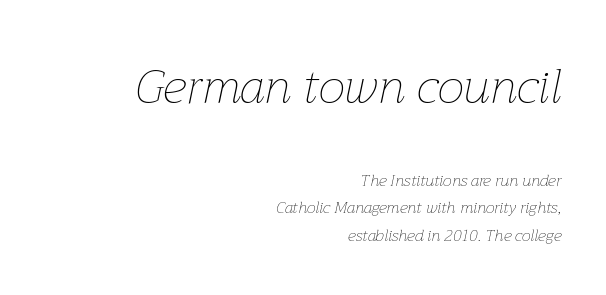
Q: Is the text bold? A: No.
Q: Is the text italic (slanted)? A: Yes, it leans right by about 12 degrees.
Q: Is the text underlined? A: No.
Q: How is the paragraph aligned? A: Right-aligned.
Q: Is the spacing between letters normal or unusually wide? A: Normal.
Q: Which block of text is set in a larger size, the first (top) or the second (bottom)? A: The first (top) one.
Q: Width (condensed, normal, or wide)? A: Normal.
Q: Stroke contrast? A: Low.
Q: x-height? A: Medium.
Q: Monospaced? A: No.
